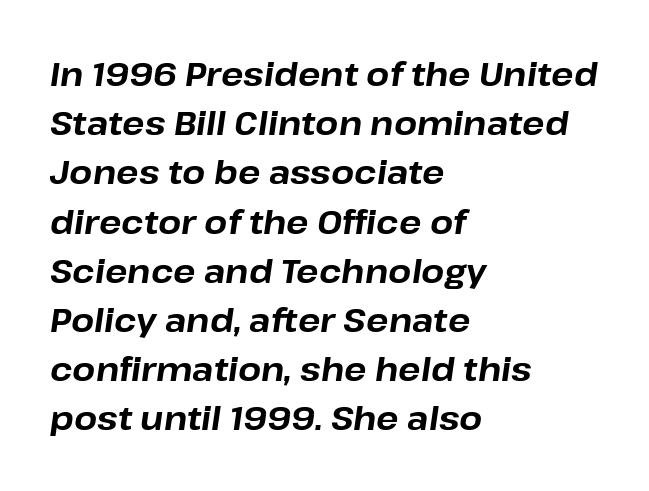
The space beneath each line is pristine and unruled. Notice how the stems are inclined rather than vertical — that's the hallmark of italics. If you measured baseline to baseline, you'd find a middling distance. The tracking reads as untouched default to a designer's eye.
